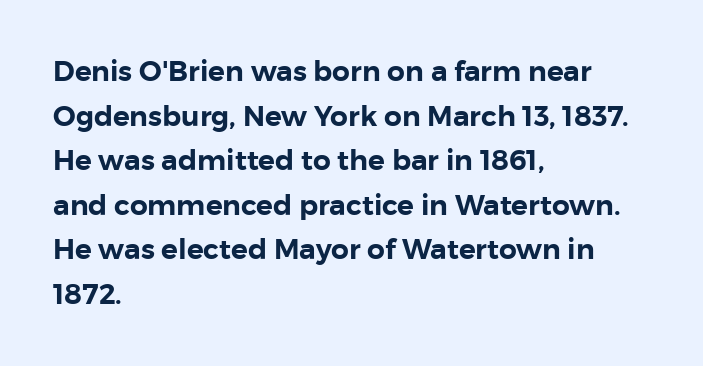
The image shows 28 px sans-serif type, upright; set left-aligned, normal line spacing (1.59x), normal letter spacing, not underlined; low stroke contrast and a medium x-height.
